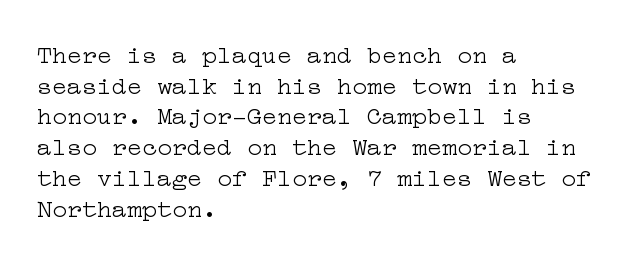
The image shows 25 px text type, upright; set left-aligned, line spacing 1.23x, normal letter spacing, not underlined.
